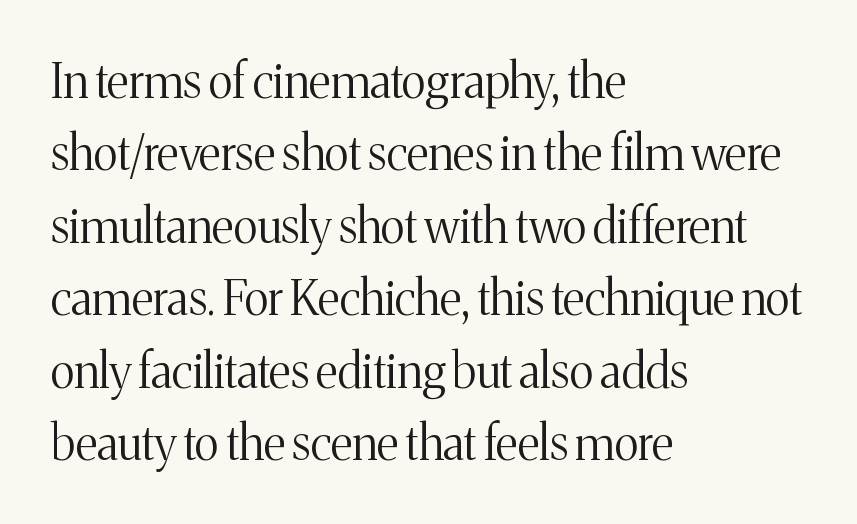
Q: Is the text bold? A: No.
Q: Is the text italic (slanted)? A: No, it is upright.
Q: Is the typeface a serif or a sans-serif typeface? A: Serif.
Q: Is the text underlined? A: No.
Q: How is the paragraph aligned? A: Left-aligned.
Q: Is the spacing between letters normal or unusually wide? A: Normal.
Q: Is the spacing between lines tight, normal or loose? A: Normal.
Q: Width (condensed, normal, or wide)? A: Normal.
Q: Stroke contrast? A: Medium.
Q: x-height? A: Medium.
Q: Monospaced? A: No.
